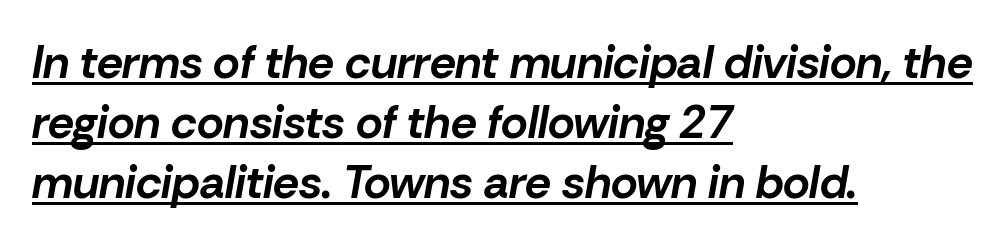
{"italic": "yes", "lean": "right", "slant_degrees": 10, "bold": "yes", "weight": "bold", "width": "normal", "stroke_contrast": "low", "x_height": "medium", "monospaced": "no", "underline": "yes", "align": "left", "line_spacing": "normal", "line_spacing_ratio": 1.3, "letter_spacing": "normal", "letter_spacing_em": 0.0, "glyph_px": 46}
